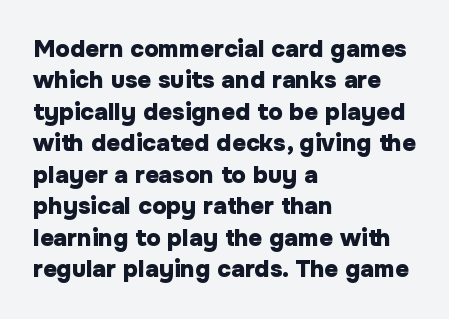
Q: Is the text bold? A: Yes.
Q: Is the text italic (slanted)? A: No, it is upright.
Q: Is the text underlined? A: No.
Q: How is the paragraph aligned? A: Left-aligned.
Q: Is the spacing between letters normal or unusually wide? A: Normal.
Q: Is the spacing between lines tight, normal or loose? A: Normal.
